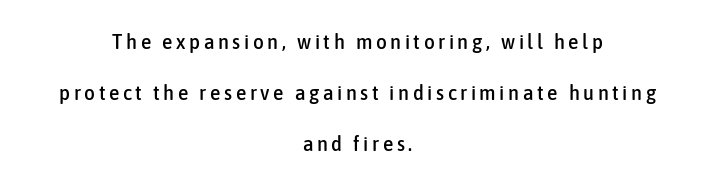
The image shows 21 px text type, upright; set centered, loose line spacing (2.43x), not underlined.
